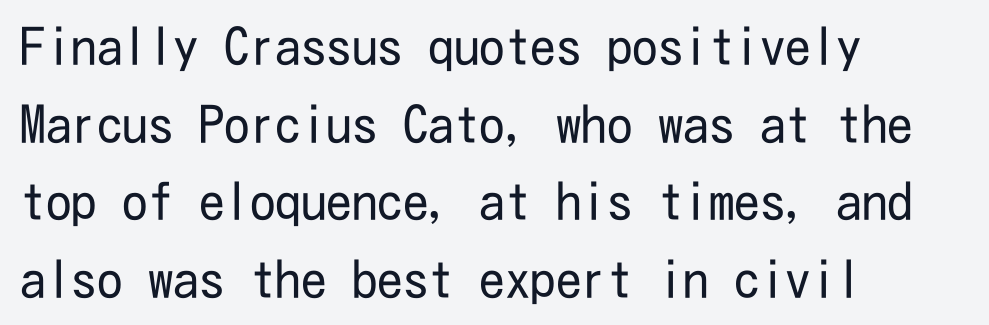
{"serif": "no", "italic": "no", "bold": "no", "weight": "regular", "width": "condensed", "stroke_contrast": "low", "x_height": "medium", "underline": "no", "align": "left", "line_spacing": "normal", "line_spacing_ratio": 1.52, "letter_spacing": "normal", "letter_spacing_em": 0.0, "glyph_px": 51}
